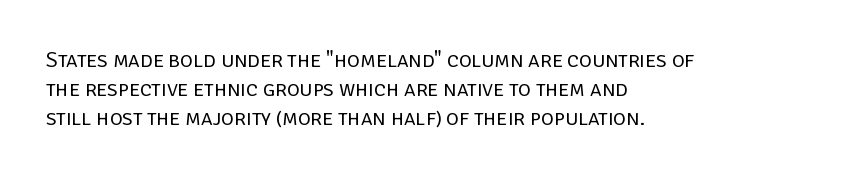
Tall strokes in this sample are plumb rather than angled. The passage shown has conventional tracking throughout. Every row of glyphs begins at an identical x-position on the left. A normal amount of white space separates one row of letters from the next. Type without underlining.
